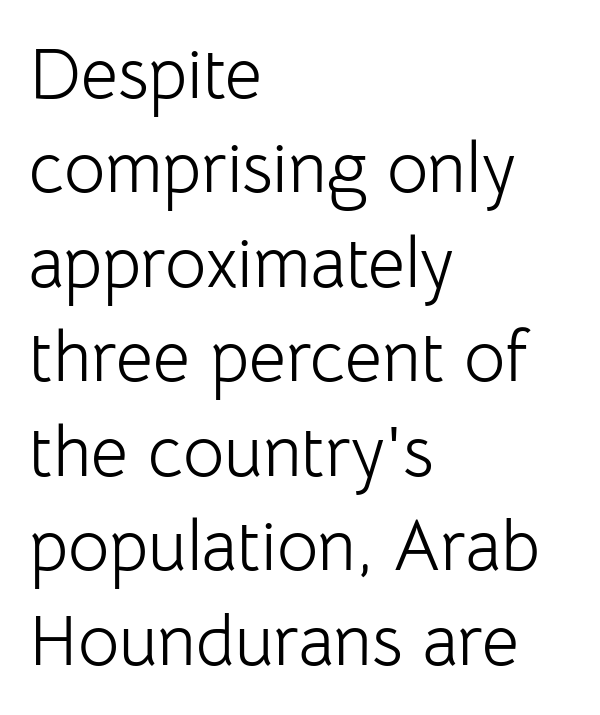
Typeset ragged right — the left edge is the straight one. Reading down the column, the eye jumps a familiar distance to each next line. Clear beneath every line of the passage. What stands out about the letter spacing? Nothing — it is the standard amount. The strokes are not fattened; the text isn't bold. You can tell from the bare stems that sans-serif type was used.
